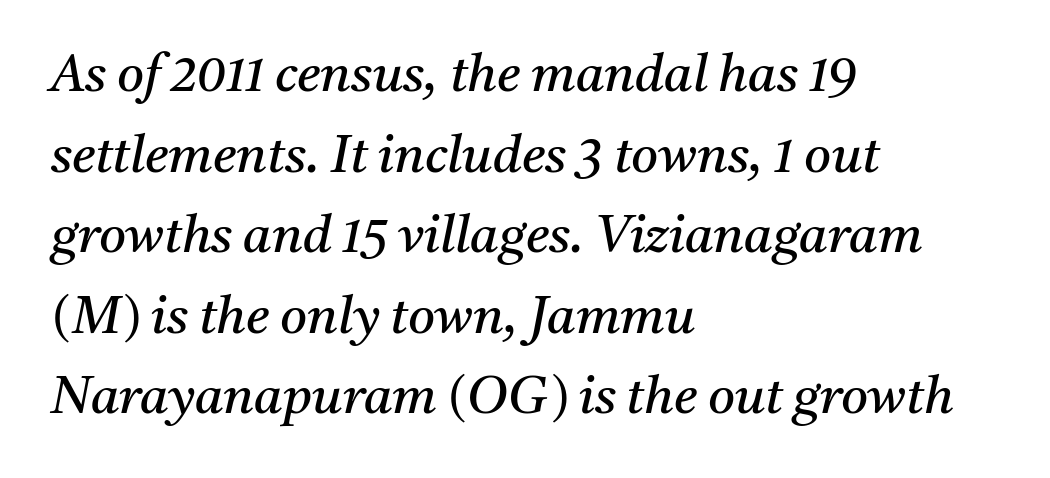
Interline gaps are of average width in this sample. Summary of weight: not heavy and not bold. This sample has the flowing, uneven cadence of proportional lettering. This is oblique type, the kind used for emphasis or titles. Decoration check: the copy has no underline.
